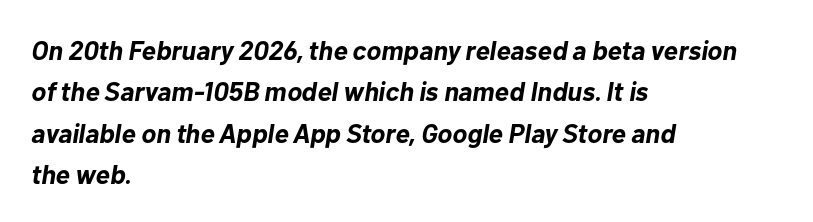
Descender tails drop into unmarked territory. The face used here is rendered with its standard letterfit. The paragraph shown leans on its left margin. The block of text has a typical density, with ordinary space between rows.
